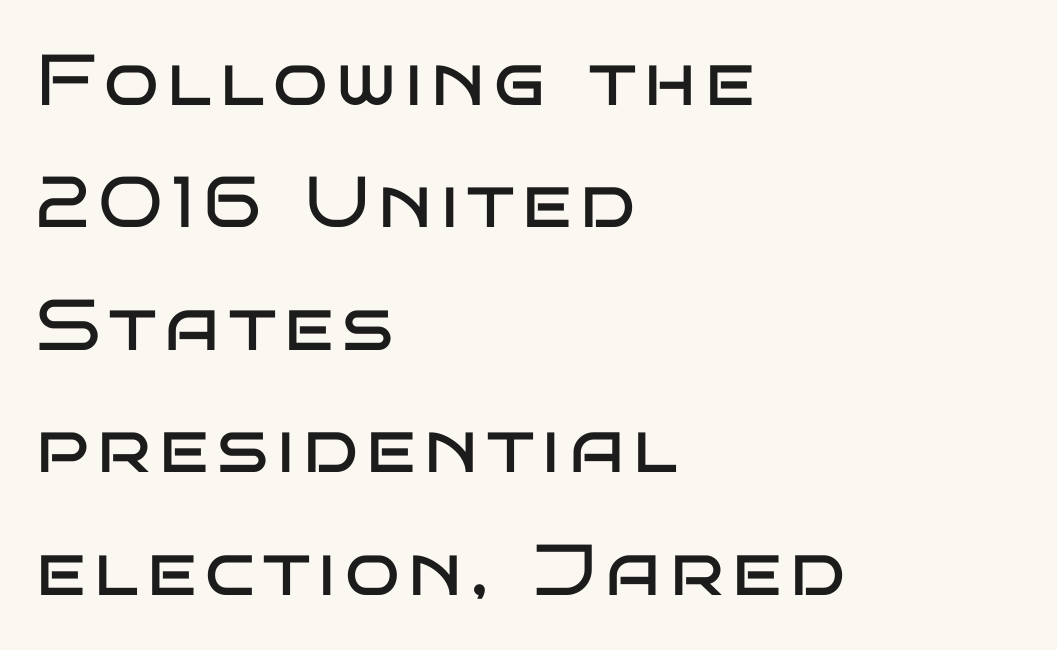
The lines are quadded left. The letters advance in unequal steps, a hallmark of proportional type. Type style note: lacks serifs. Nobody drew a line under any word here. The rendering uses a moderate line-height, typical for paragraphs. Unbolded letterforms with no extra heft.
